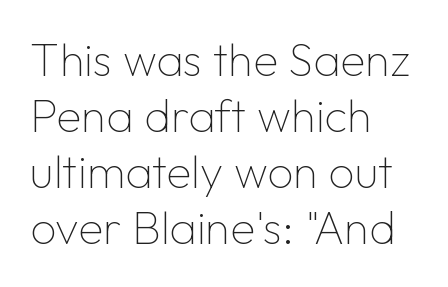
{"serif": "no", "italic": "no", "bold": "no", "weight": "thin", "width": "normal", "stroke_contrast": "low", "x_height": "medium", "monospaced": "no", "underline": "no", "align": "left", "line_spacing_ratio": 1.22, "letter_spacing": "normal", "letter_spacing_em": 0.0, "glyph_px": 46}
